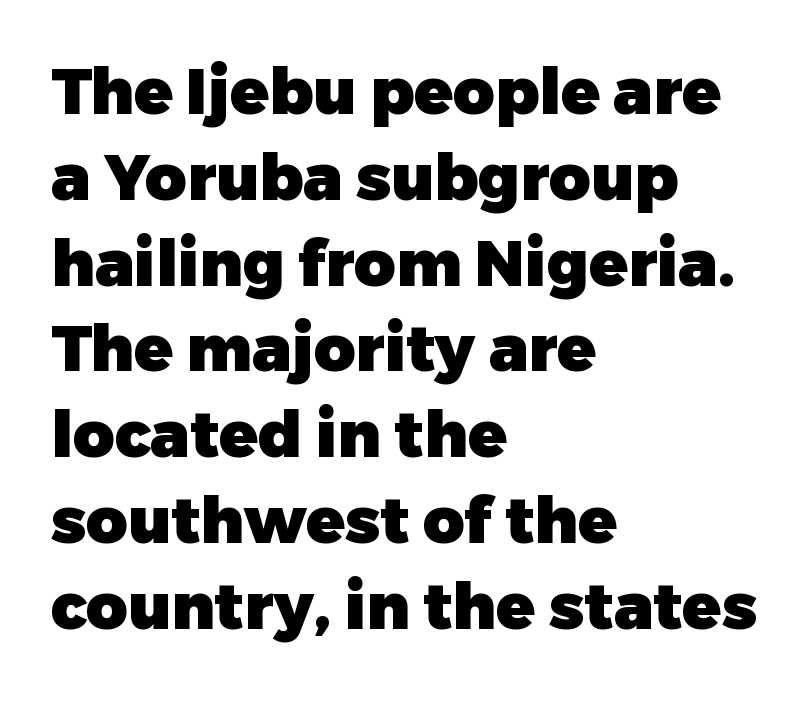
Look at the tracking — it's just the regular setting, nothing added. This rendering features lettering with no underline. In terms of weight, the rendering is a true, heavy bold. Which margin do the lines hug? The left one — the right edge is uneven.
